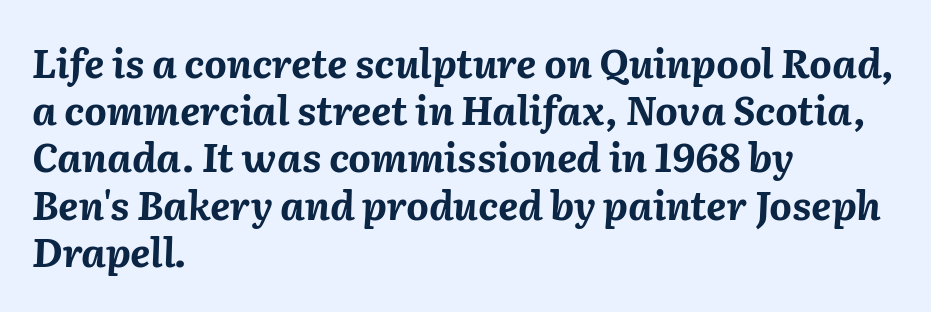
{"italic": "yes", "lean": "right", "slant_degrees": 2, "bold": "yes", "weight": "bold", "width": "normal", "stroke_contrast": "medium", "x_height": "medium", "monospaced": "no", "underline": "no", "align": "left", "line_spacing_ratio": 1.21, "letter_spacing": "normal", "letter_spacing_em": 0.0, "glyph_px": 39}
